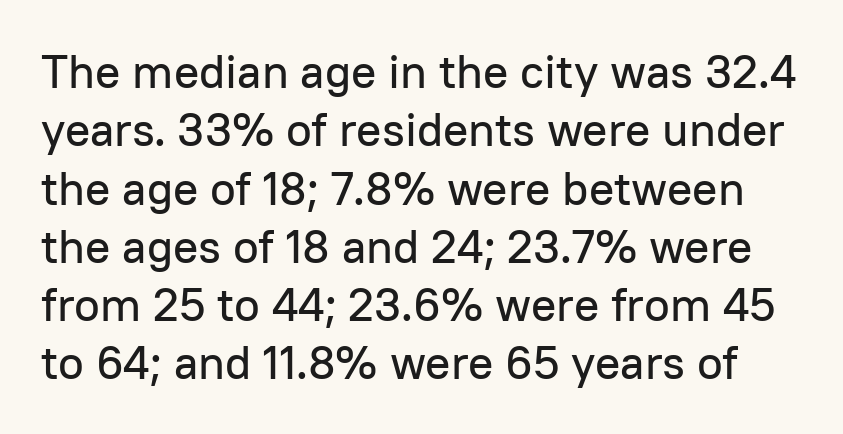
{"serif": "no", "italic": "no", "width": "normal", "stroke_contrast": "low", "x_height": "medium", "monospaced": "no", "underline": "no", "line_spacing_ratio": 1.24, "letter_spacing": "normal", "letter_spacing_em": 0.0, "glyph_px": 47}
